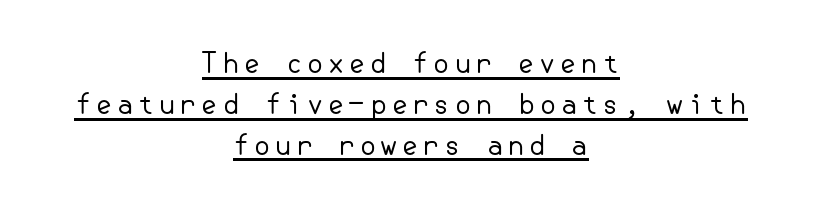
Q: Is the text bold? A: No.
Q: Is the text italic (slanted)? A: No, it is upright.
Q: Is the typeface a serif or a sans-serif typeface? A: Sans-serif.
Q: Is the text underlined? A: Yes.
Q: How is the paragraph aligned? A: Centered.
Q: Is the spacing between lines tight, normal or loose? A: Normal.
Q: Width (condensed, normal, or wide)? A: Normal.
Q: Stroke contrast? A: Low.
Q: x-height? A: Small.
